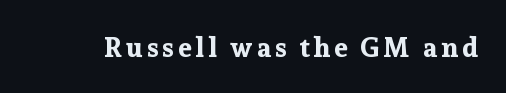
The image shows 27 px bold type, upright; set not underlined.
